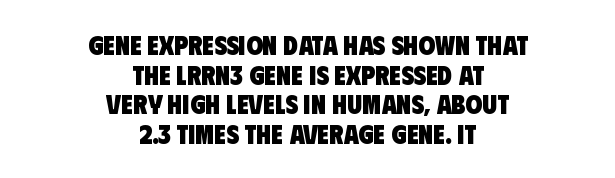
{"bold": "yes", "underline": "no", "align": "center", "line_spacing": "tight", "line_spacing_ratio": 1.1, "letter_spacing": "normal", "letter_spacing_em": 0.0, "glyph_px": 27}
